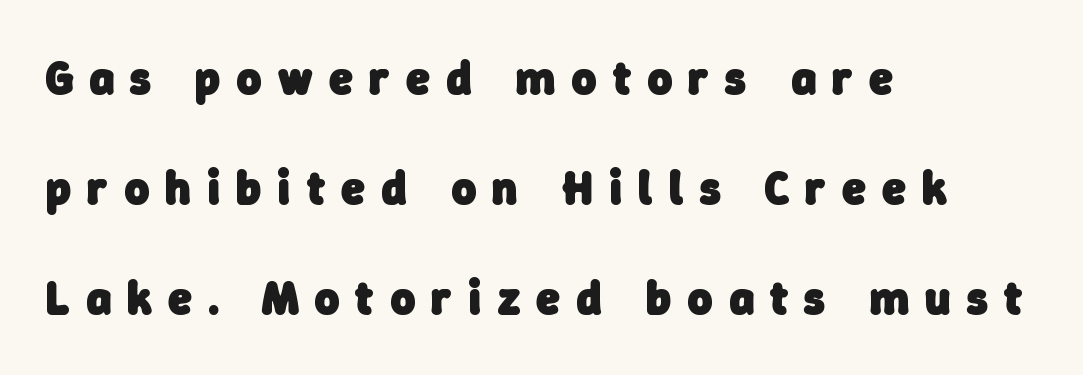
Q: Is the text bold? A: Yes.
Q: Is the typeface a serif or a sans-serif typeface? A: Sans-serif.
Q: Is the text underlined? A: No.
Q: How is the paragraph aligned? A: Left-aligned.
Q: Is the spacing between letters normal or unusually wide? A: Unusually wide.
Q: Is the spacing between lines tight, normal or loose? A: Loose.
Q: Width (condensed, normal, or wide)? A: Normal.
Q: Stroke contrast? A: Low.
Q: x-height? A: Medium.
Q: Monospaced? A: No.
